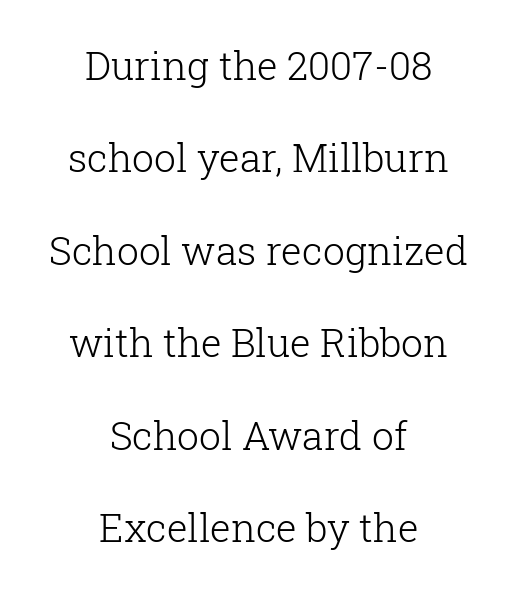
The image shows 39 px light serif type, upright; set centered, loose line spacing (2.37x), normal letter spacing, not underlined; low stroke contrast and a medium x-height.
